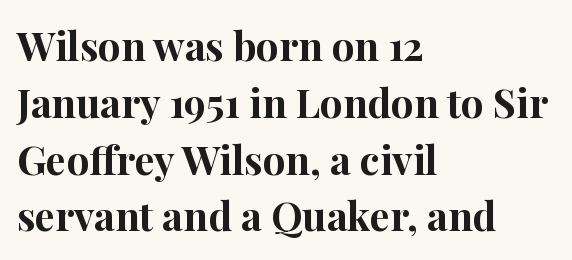
Q: Is the text bold? A: Yes.
Q: Is the text italic (slanted)? A: No, it is upright.
Q: Is the typeface a serif or a sans-serif typeface? A: Serif.
Q: Is the text underlined? A: No.
Q: How is the paragraph aligned? A: Left-aligned.
Q: Is the spacing between letters normal or unusually wide? A: Normal.
Q: Is the spacing between lines tight, normal or loose? A: Normal.
Q: Width (condensed, normal, or wide)? A: Normal.
Q: Stroke contrast? A: High.
Q: x-height? A: Medium.
Q: Monospaced? A: No.
